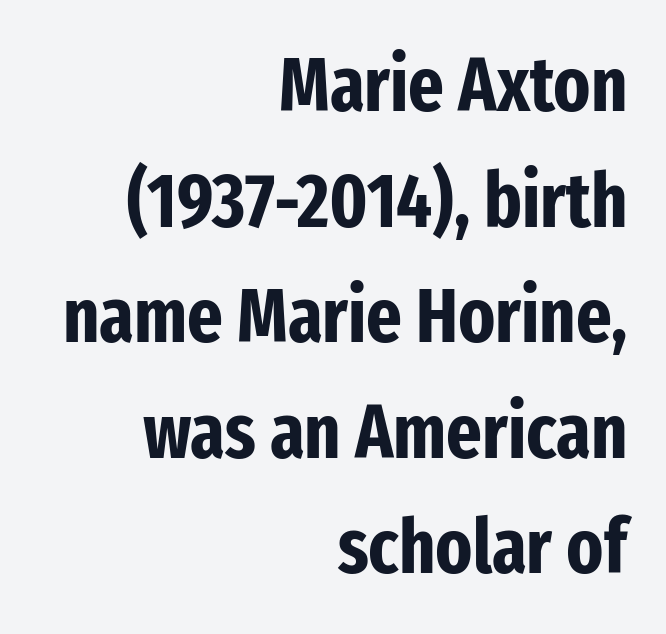
Q: Is the text bold? A: Yes.
Q: Is the text italic (slanted)? A: No, it is upright.
Q: Is the typeface a serif or a sans-serif typeface? A: Sans-serif.
Q: Is the text underlined? A: No.
Q: How is the paragraph aligned? A: Right-aligned.
Q: Is the spacing between letters normal or unusually wide? A: Normal.
Q: Is the spacing between lines tight, normal or loose? A: Normal.
Q: Width (condensed, normal, or wide)? A: Condensed.
Q: Stroke contrast? A: Low.
Q: x-height? A: Medium.
Q: Monospaced? A: No.
